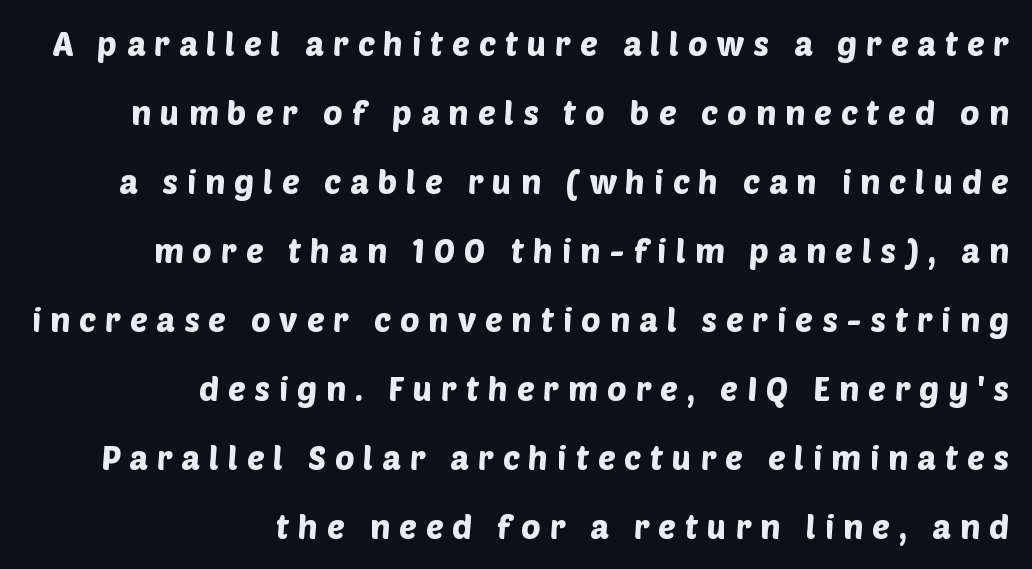
These lines stack with their right ends in a neat column. Successive baselines arrive slowly, with a big drop between each. Observe the wide spacing: letters keep a clear distance from each other. Each letter keeps its own natural width here, so spacing adapts to shape. The letters carry no serifs — their stems end cleanly without finishing strokes.
